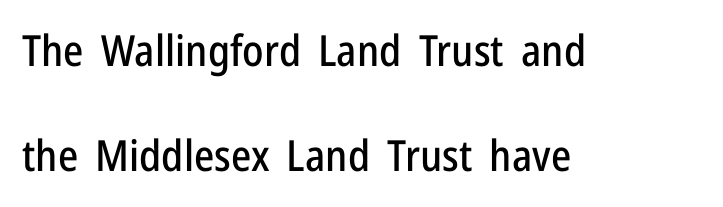
Q: Is the text italic (slanted)? A: No, it is upright.
Q: Is the typeface a serif or a sans-serif typeface? A: Sans-serif.
Q: Is the text underlined? A: No.
Q: How is the paragraph aligned? A: Left-aligned.
Q: Is the spacing between letters normal or unusually wide? A: Normal.
Q: Is the spacing between lines tight, normal or loose? A: Loose.
Q: Width (condensed, normal, or wide)? A: Condensed.
Q: Stroke contrast? A: Low.
Q: x-height? A: Medium.
Q: Monospaced? A: No.
